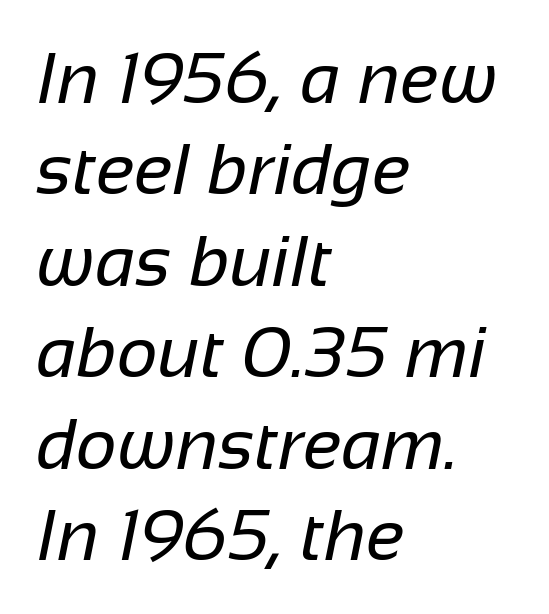
{"serif": "no", "bold": "no", "weight": "regular", "width": "normal", "stroke_contrast": "low", "x_height": "medium", "monospaced": "no", "underline": "no", "align": "left", "line_spacing": "normal", "line_spacing_ratio": 1.27, "letter_spacing": "normal", "letter_spacing_em": 0.0, "glyph_px": 72}
